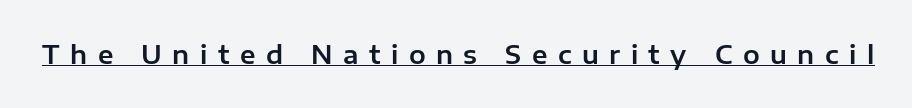
{"italic": "no", "underline": "yes", "letter_spacing": "wide", "letter_spacing_em": 0.42, "glyph_px": 25}
